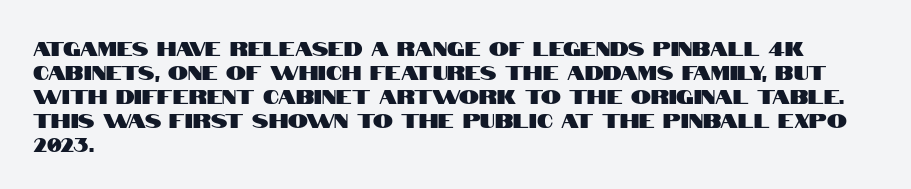
{"italic": "no", "underline": "no", "align": "left", "line_spacing_ratio": 1.2, "letter_spacing": "normal", "letter_spacing_em": 0.0, "glyph_px": 20}
